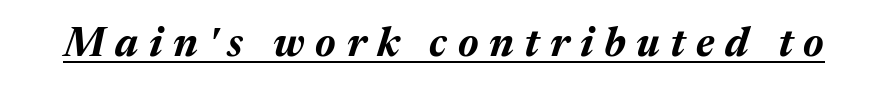
A typesetter would call this heavily tracked-out type. Is this a fixed-width face? No — the glyphs have proportional, varying widths. Each line of the rendering has a horizontal stroke beneath the glyphs. The glyphs look as if they've been sheared to an angle. On the weight axis this lands at bold, roughly 700.
